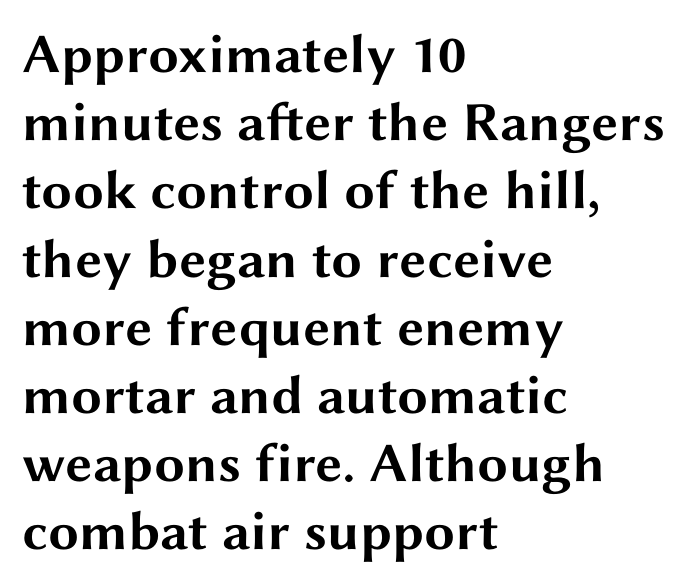
Characters remain perfectly vertical along every line. Anything drawn beneath the words? Only blank space. The lines are quadded left. No extra tracking has been applied to these lines. Note the varied advance widths — an 'i' is clearly narrower than an 'm'. Note: no serifs on the glyphs.
